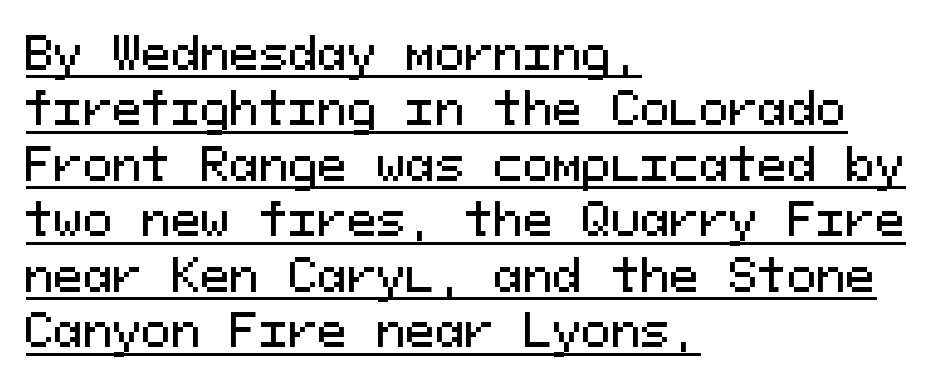
The image shows 44 px sans-serif type, upright, monospaced; set left-aligned, normal line spacing (1.26x), normal letter spacing, underlined; medium stroke contrast and a medium x-height.
